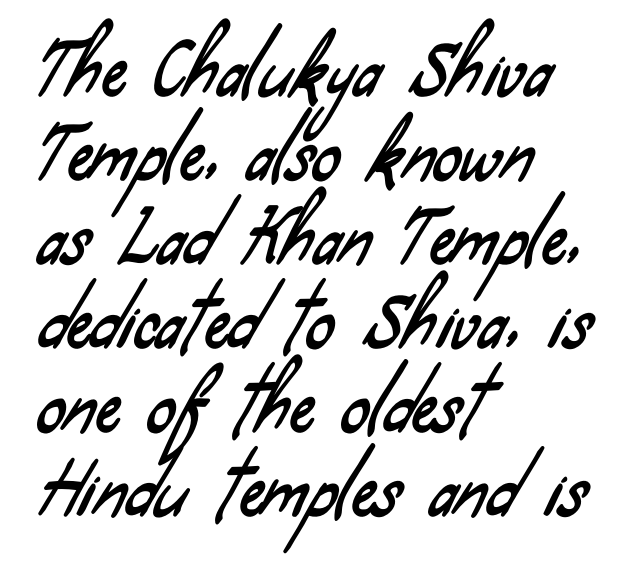
Q: Is the typeface a serif or a sans-serif typeface? A: Sans-serif.
Q: Is the text underlined? A: No.
Q: How is the paragraph aligned? A: Left-aligned.
Q: Is the spacing between letters normal or unusually wide? A: Normal.
Q: Width (condensed, normal, or wide)? A: Condensed.
Q: Stroke contrast? A: Low.
Q: x-height? A: Small.
Q: Monospaced? A: No.
